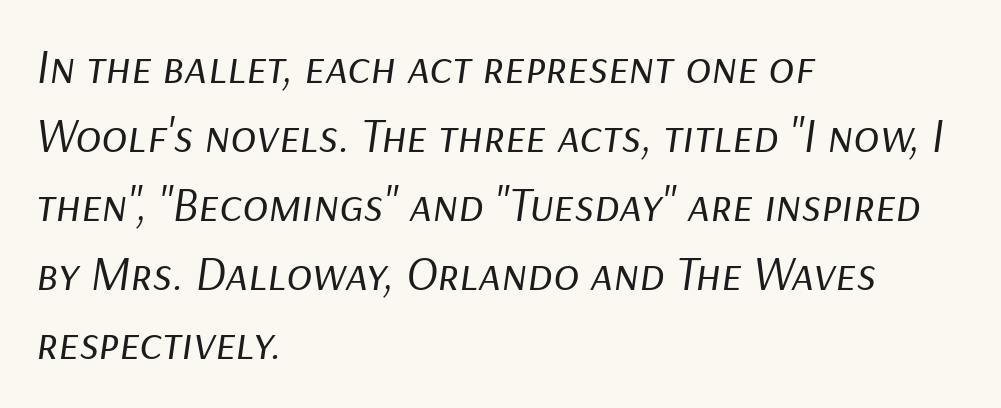
The image shows 48 px regular-weight type, italic (leaning right); set left-aligned, normal line spacing (1.44x), normal letter spacing, not underlined; low stroke contrast and a medium x-height.
